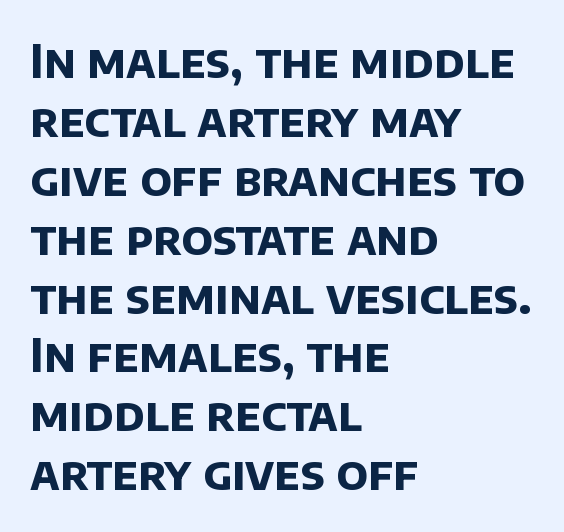
The image shows 46 px bold sans-serif type; set left-aligned, normal line spacing (1.28x), normal letter spacing, not underlined; low stroke contrast and a large x-height.
